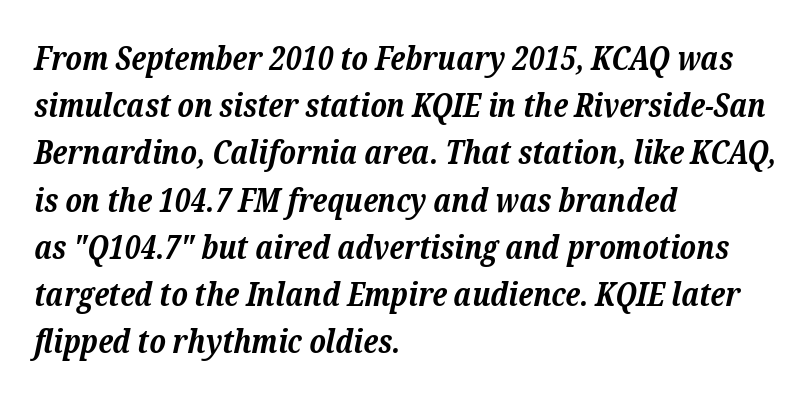
The image shows 33 px bold serif type, italic (leaning right); set left-aligned, normal line spacing (1.43x), normal letter spacing, not underlined; low stroke contrast and a medium x-height.
